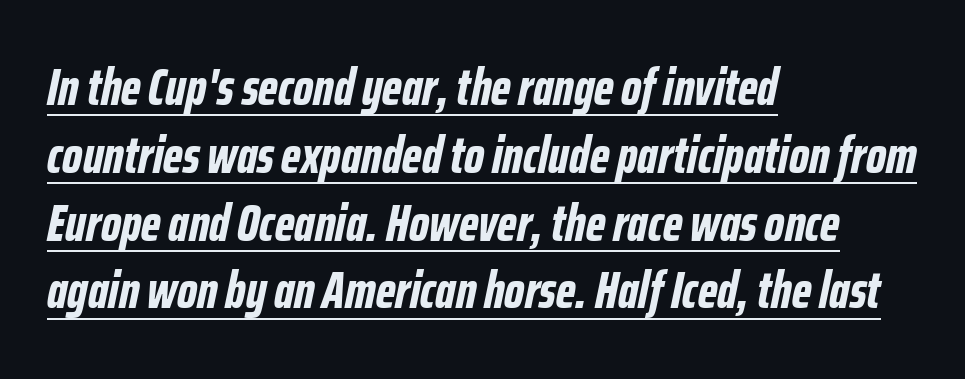
The image shows 51 px bold, condensed type, italic (leaning right); set left-aligned, normal line spacing (1.33x), normal letter spacing, underlined; low stroke contrast and a medium x-height.
